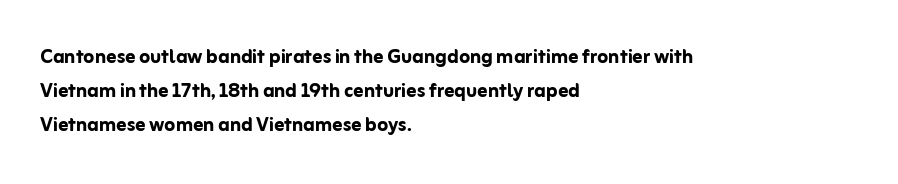
{"italic": "no", "bold": "yes", "underline": "no", "align": "left", "line_spacing": "normal", "line_spacing_ratio": 1.36, "letter_spacing": "normal", "letter_spacing_em": 0.0, "glyph_px": 25}
